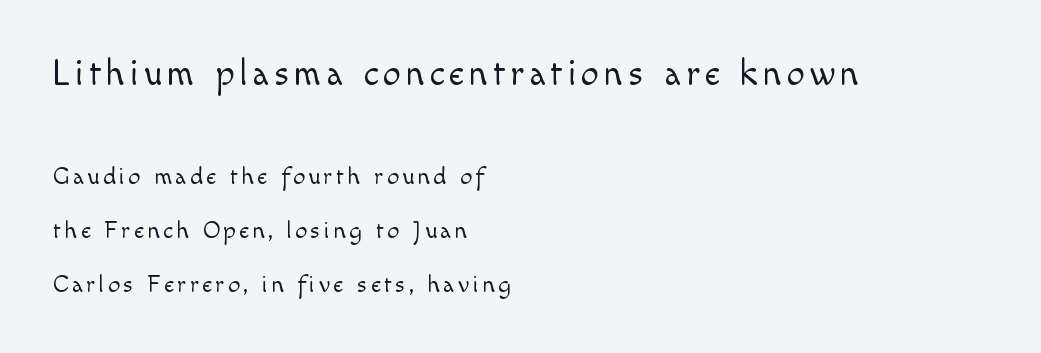
{"serif": "no", "italic": "no", "bold": "no", "weight": "light", "width": "normal", "x_height": "small", "monospaced": "no", "underline": "no", "align": "left", "line_spacing": "loose", "line_spacing_ratio": 2.24, "larger_block": "first", "size_ratio": 1.5, "glyph_px": 36}
